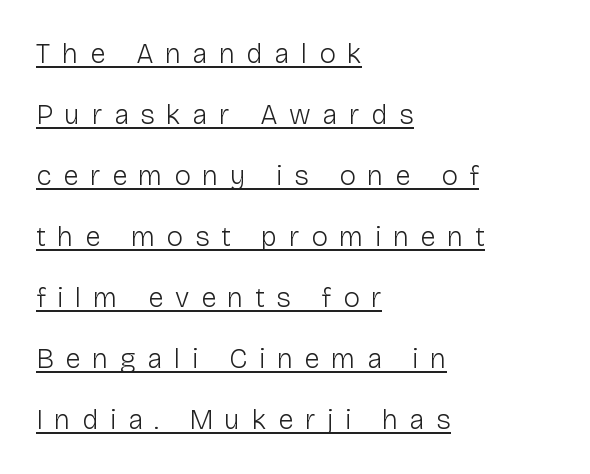
Q: Is the text bold? A: No.
Q: Is the text italic (slanted)? A: No, it is upright.
Q: Is the typeface a serif or a sans-serif typeface? A: Sans-serif.
Q: Is the text underlined? A: Yes.
Q: How is the paragraph aligned? A: Left-aligned.
Q: Is the spacing between letters normal or unusually wide? A: Unusually wide.
Q: Is the spacing between lines tight, normal or loose? A: Loose.
Q: Width (condensed, normal, or wide)? A: Normal.
Q: Stroke contrast? A: Low.
Q: x-height? A: Medium.
Q: Monospaced? A: No.
